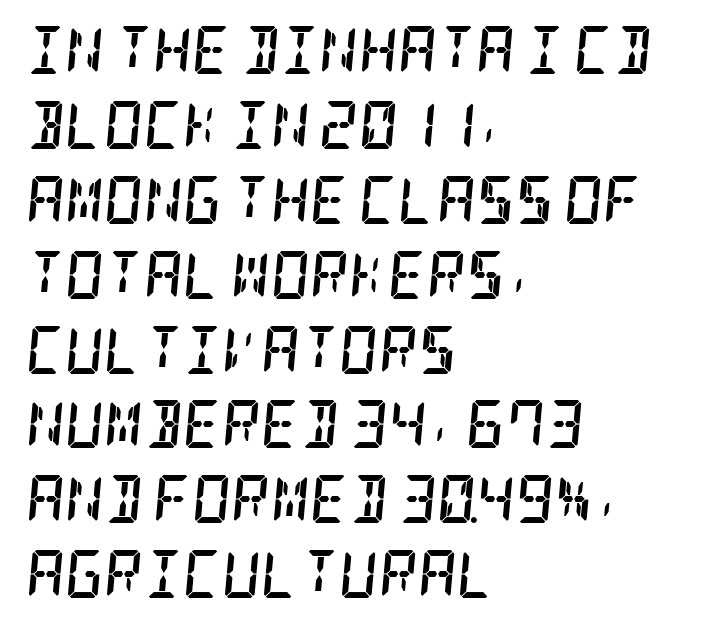
{"serif": "yes", "italic": "yes", "lean": "right", "slant_degrees": 5, "bold": "yes", "weight": "semibold", "width": "condensed", "stroke_contrast": "low", "x_height": "large", "underline": "no", "align": "left", "line_spacing": "normal", "line_spacing_ratio": 1.56, "letter_spacing": "normal", "letter_spacing_em": 0.0, "glyph_px": 48}
